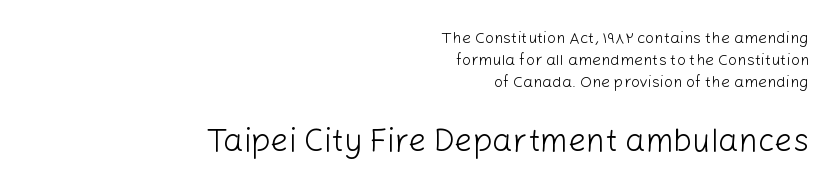
These two chunks differ in scale, with the bottom chunk taking the larger measure. Counters stay open thanks to moderate or lighter strokes. The passage is arranged like a letterhead date or caption credit — flush right. Each row of text sits above clean, open space.
